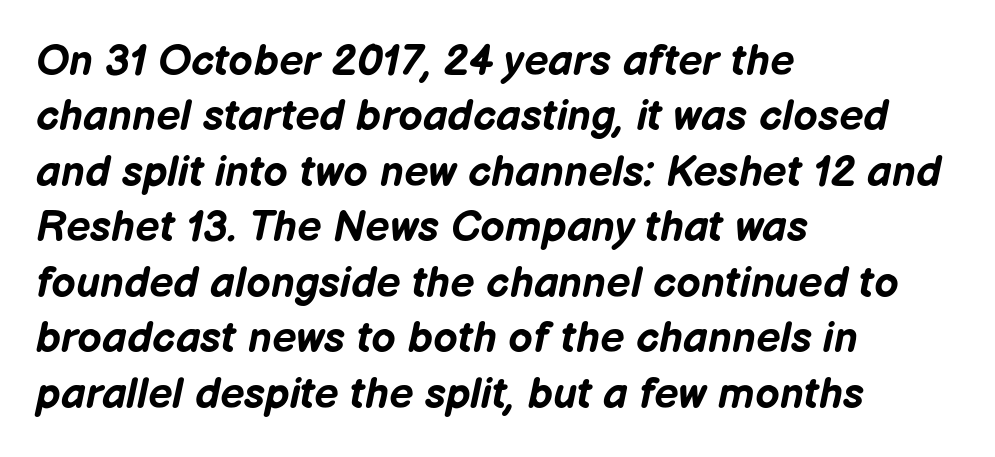
Horizontal bands of white between lines are of average thickness. Is the letter spacing exaggerated? No — it looks like the ordinary default. Line beginnings align vertically; line endings do not. The text carries the slant typical of an italic or oblique font.
